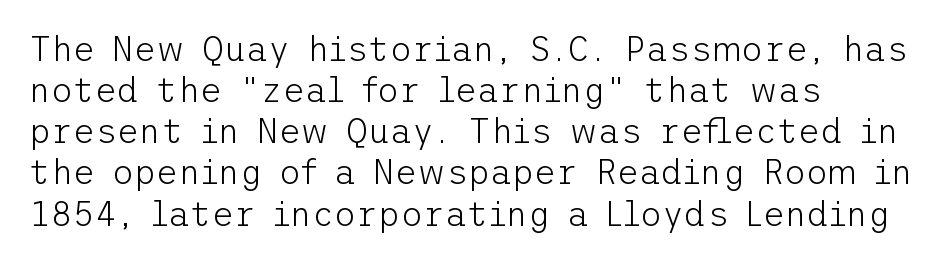
Q: Is the text bold? A: No.
Q: Is the text italic (slanted)? A: No, it is upright.
Q: Is the typeface a serif or a sans-serif typeface? A: Sans-serif.
Q: Is the text underlined? A: No.
Q: How is the paragraph aligned? A: Left-aligned.
Q: Is the spacing between letters normal or unusually wide? A: Normal.
Q: Width (condensed, normal, or wide)? A: Normal.
Q: Stroke contrast? A: Low.
Q: x-height? A: Medium.
